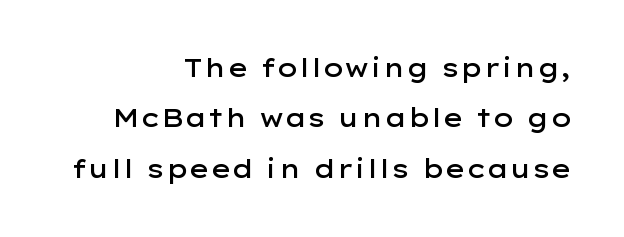
Q: Is the text bold? A: Semi-bold.
Q: Is the text italic (slanted)? A: No, it is upright.
Q: Is the text underlined? A: No.
Q: How is the paragraph aligned? A: Right-aligned.
Q: Is the spacing between letters normal or unusually wide? A: Normal.
Q: Is the spacing between lines tight, normal or loose? A: Loose.
